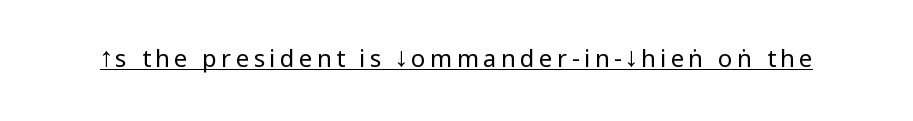
Q: Is the text bold? A: No.
Q: Is the text italic (slanted)? A: No, it is upright.
Q: Is the text underlined? A: Yes.
